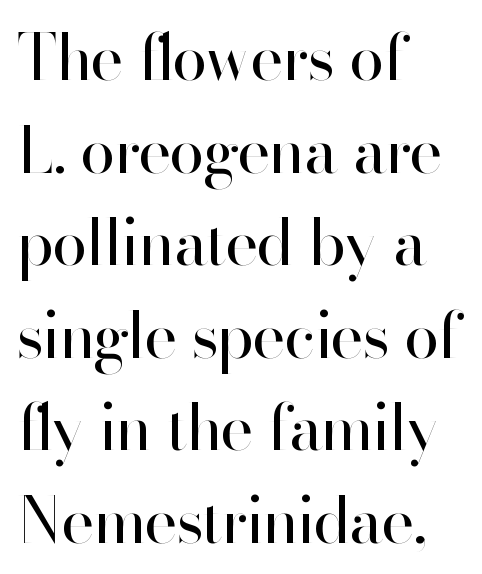
No letter is thick-stroked: the sample isn't bold. Think of a printed novel: that variable character pitch is what you see here. How are the letters spaced? Ordinarily, with no added tracking. Unlike a traditional serif, this face leaves its strokes unadorned. The designer left line spacing at the default.
